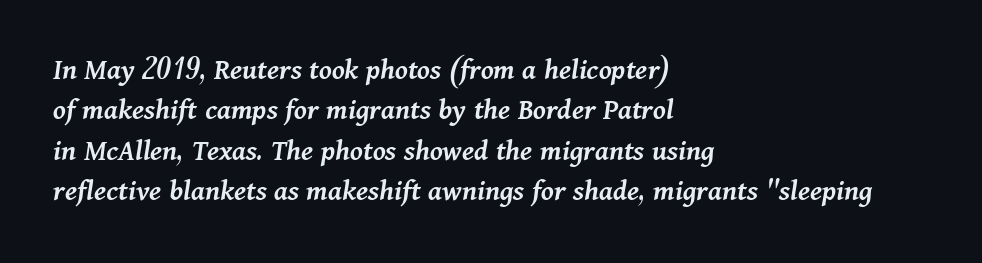
Q: Is the text bold? A: Semi-bold.
Q: Is the text italic (slanted)? A: Yes, it leans right by about 11 degrees.
Q: Is the text underlined? A: No.
Q: How is the paragraph aligned? A: Left-aligned.
Q: Is the spacing between letters normal or unusually wide? A: Normal.
Q: Is the spacing between lines tight, normal or loose? A: Normal.
Q: Width (condensed, normal, or wide)? A: Normal.
Q: Stroke contrast? A: Medium.
Q: x-height? A: Medium.
Q: Monospaced? A: No.
